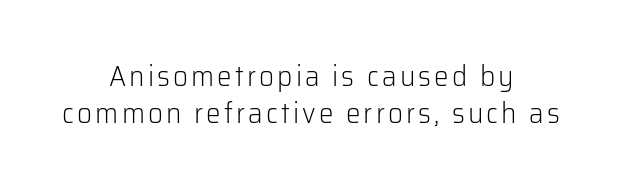
Typographically, this falls in the sans-serif category. Line starts and ends both wander, symmetrically. Rows of type keep a routine distance in the vertical direction. Weight: regular or lighter. The lettering stays uniformly vertical, giving the passage a roman look. The rendering uses natural spacing where letterforms have individual widths.
